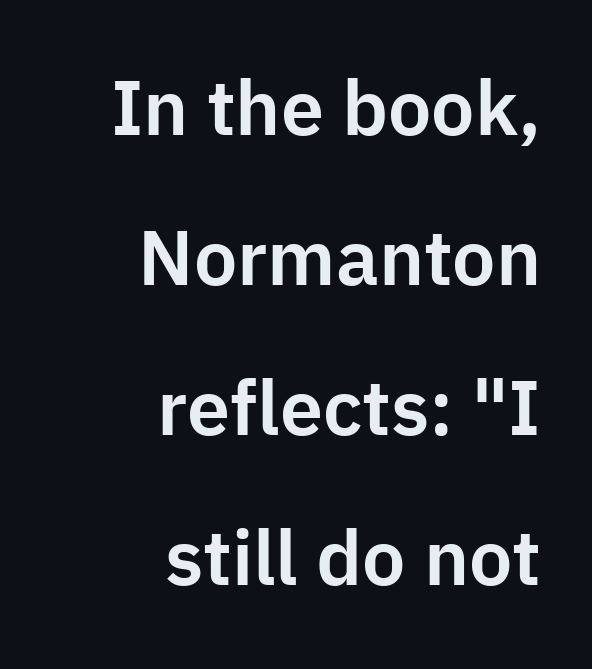
Q: Is the text italic (slanted)? A: No, it is upright.
Q: Is the typeface a serif or a sans-serif typeface? A: Sans-serif.
Q: Is the text underlined? A: No.
Q: How is the paragraph aligned? A: Right-aligned.
Q: Is the spacing between letters normal or unusually wide? A: Normal.
Q: Is the spacing between lines tight, normal or loose? A: Loose.
Q: Width (condensed, normal, or wide)? A: Normal.
Q: Stroke contrast? A: Low.
Q: x-height? A: Medium.
Q: Monospaced? A: No.
